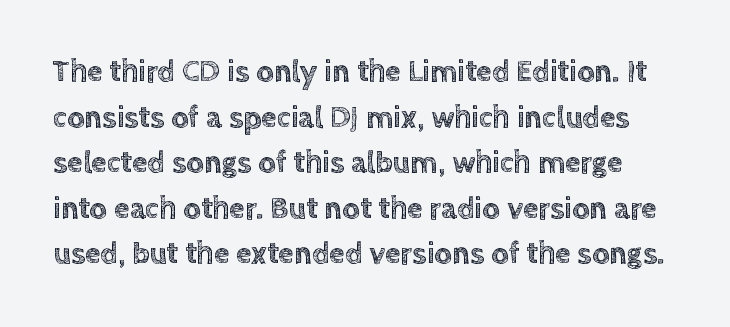
Descender tails drop into unmarked territory. There is no visible air inserted between adjacent glyphs. The designer left line spacing at the default. You could not count columns in this text — the font is proportionally spaced. Italic: no, the glyphs are upright roman.
